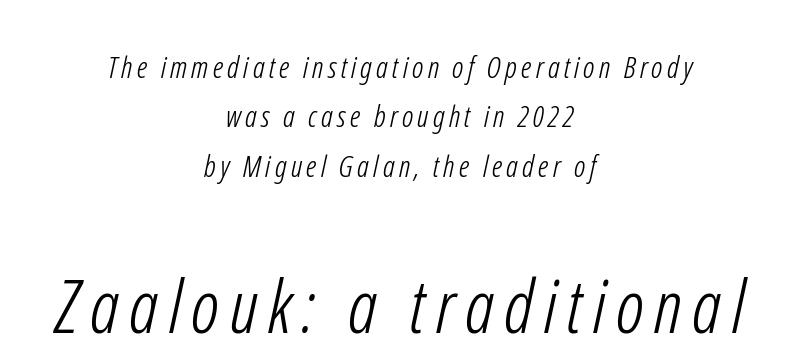
Q: Is the text bold? A: No.
Q: Is the typeface a serif or a sans-serif typeface? A: Sans-serif.
Q: Is the text underlined? A: No.
Q: How is the paragraph aligned? A: Centered.
Q: Is the spacing between lines tight, normal or loose? A: Normal.
Q: Which block of text is set in a larger size, the first (top) or the second (bottom)? A: The second (bottom) one.
Q: Width (condensed, normal, or wide)? A: Condensed.
Q: Stroke contrast? A: Low.
Q: x-height? A: Medium.
Q: Monospaced? A: No.
